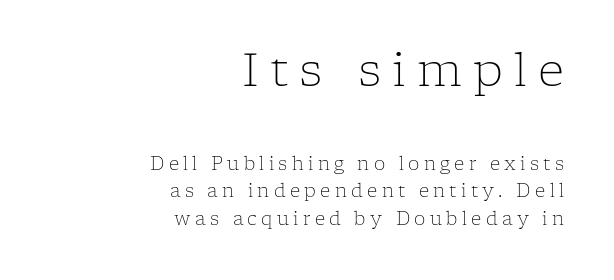
Q: Is the text bold? A: No.
Q: Is the text italic (slanted)? A: No, it is upright.
Q: Is the typeface a serif or a sans-serif typeface? A: Serif.
Q: Is the text underlined? A: No.
Q: How is the paragraph aligned? A: Right-aligned.
Q: Is the spacing between letters normal or unusually wide? A: Unusually wide.
Q: Is the spacing between lines tight, normal or loose? A: Normal.
Q: Which block of text is set in a larger size, the first (top) or the second (bottom)? A: The first (top) one.
Q: Width (condensed, normal, or wide)? A: Normal.
Q: Stroke contrast? A: Low.
Q: x-height? A: Medium.
Q: Monospaced? A: No.
